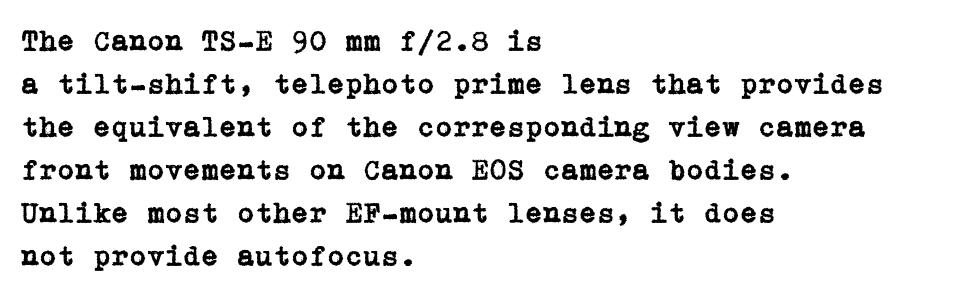
The image shows 29 px serif type, upright; set left-aligned, normal line spacing (1.48x), normal letter spacing, not underlined; low stroke contrast and a medium x-height.
